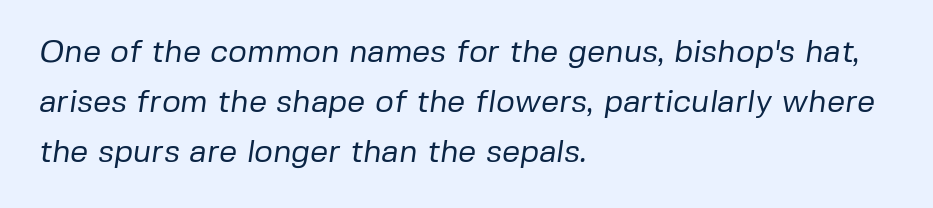
The image shows 32 px regular-weight sans-serif type; set left-aligned, normal line spacing (1.57x), normal letter spacing, not underlined; low stroke contrast and a medium x-height.
